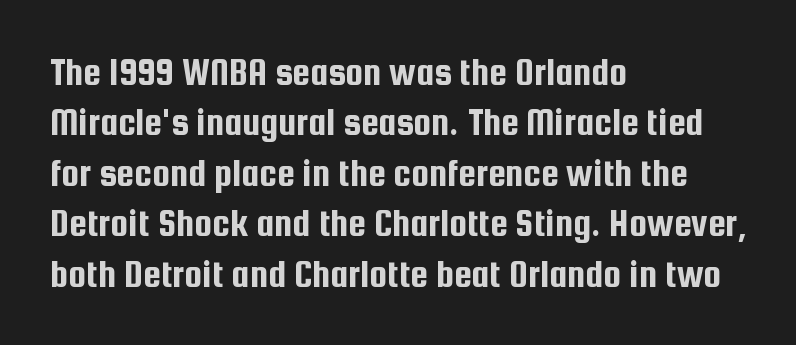
Q: Is the text italic (slanted)? A: No, it is upright.
Q: Is the typeface a serif or a sans-serif typeface? A: Sans-serif.
Q: Is the text underlined? A: No.
Q: How is the paragraph aligned? A: Left-aligned.
Q: Is the spacing between letters normal or unusually wide? A: Normal.
Q: Is the spacing between lines tight, normal or loose? A: Normal.
Q: Width (condensed, normal, or wide)? A: Condensed.
Q: Stroke contrast? A: Low.
Q: x-height? A: Medium.
Q: Monospaced? A: No.
